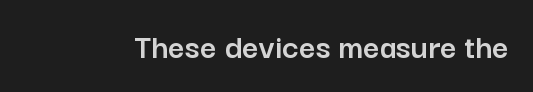
You could not count columns in this text — the font is proportionally spaced. This is roman type, the default non-slanted kind. Short note: letters normally spaced. Clear beneath every line of the passage. Font category for this specimen: sans-serif.
